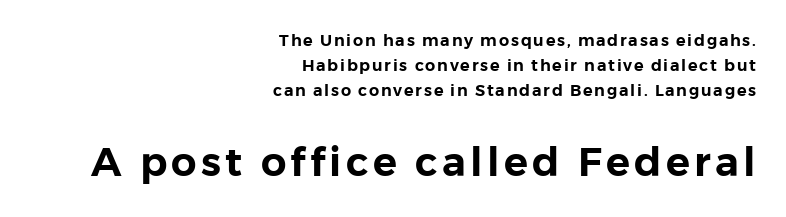
{"serif": "no", "italic": "no", "width": "normal", "x_height": "medium", "monospaced": "no", "underline": "no", "align": "right", "line_spacing": "normal", "line_spacing_ratio": 1.56, "larger_block": "second", "size_ratio": 2.5, "glyph_px": 40}
